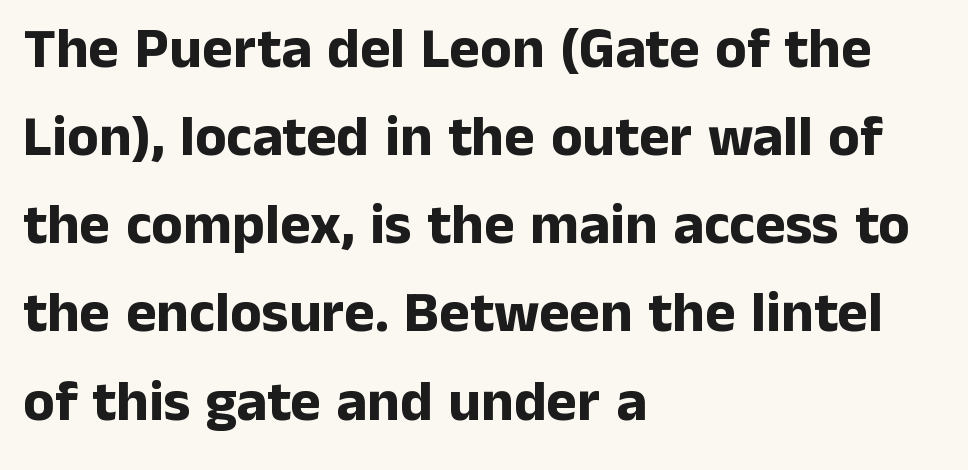
The image shows 58 px bold sans-serif type, upright; set left-aligned, normal line spacing (1.52x), normal letter spacing, not underlined; low stroke contrast and a medium x-height.
